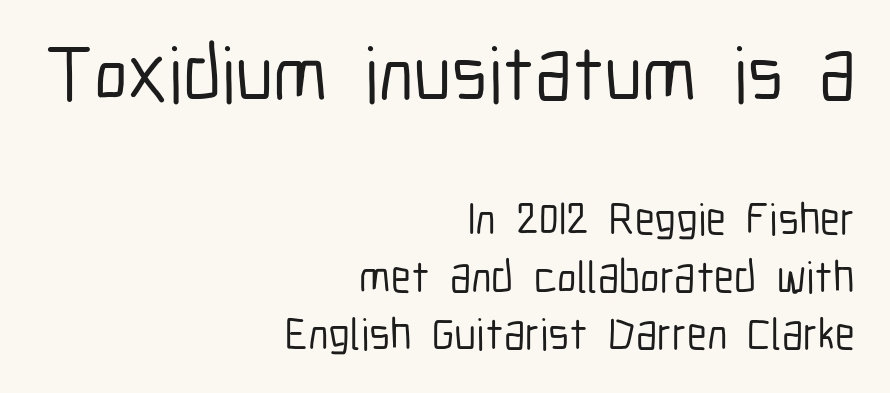
The image shows 78 px condensed sans-serif type, upright; set right-aligned, normal line spacing (1.28x), normal letter spacing, not underlined; the first (top) block is 1.73x larger; low stroke contrast and a medium x-height.
